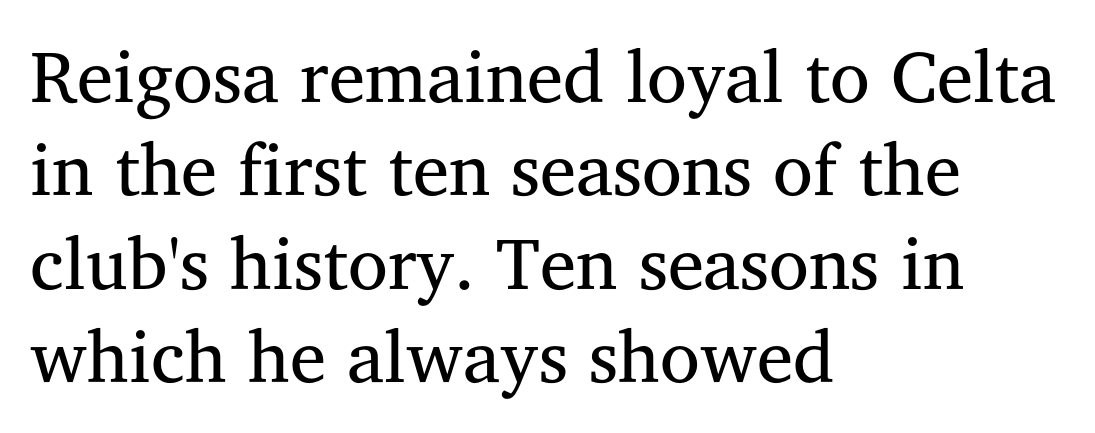
Q: Is the text bold? A: No.
Q: Is the text italic (slanted)? A: No, it is upright.
Q: Is the typeface a serif or a sans-serif typeface? A: Serif.
Q: Is the text underlined? A: No.
Q: How is the paragraph aligned? A: Left-aligned.
Q: Is the spacing between letters normal or unusually wide? A: Normal.
Q: Is the spacing between lines tight, normal or loose? A: Normal.
Q: Width (condensed, normal, or wide)? A: Normal.
Q: Stroke contrast? A: Medium.
Q: x-height? A: Medium.
Q: Monospaced? A: No.
